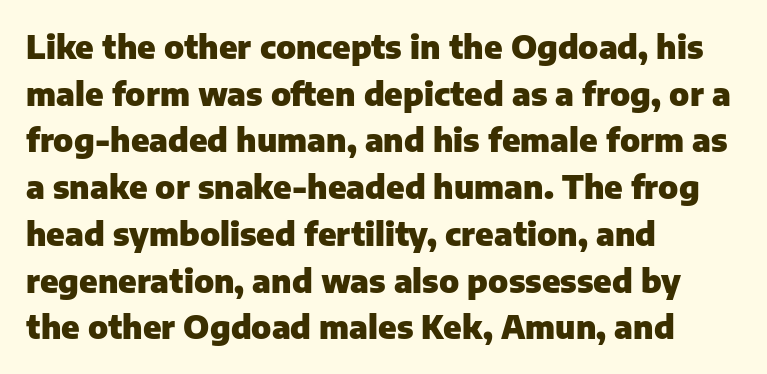
Q: Is the text bold? A: Yes.
Q: Is the text italic (slanted)? A: No, it is upright.
Q: Is the typeface a serif or a sans-serif typeface? A: Sans-serif.
Q: Is the text underlined? A: No.
Q: How is the paragraph aligned? A: Left-aligned.
Q: Is the spacing between letters normal or unusually wide? A: Normal.
Q: Is the spacing between lines tight, normal or loose? A: Normal.
Q: Width (condensed, normal, or wide)? A: Normal.
Q: Stroke contrast? A: Low.
Q: x-height? A: Medium.
Q: Monospaced? A: No.
